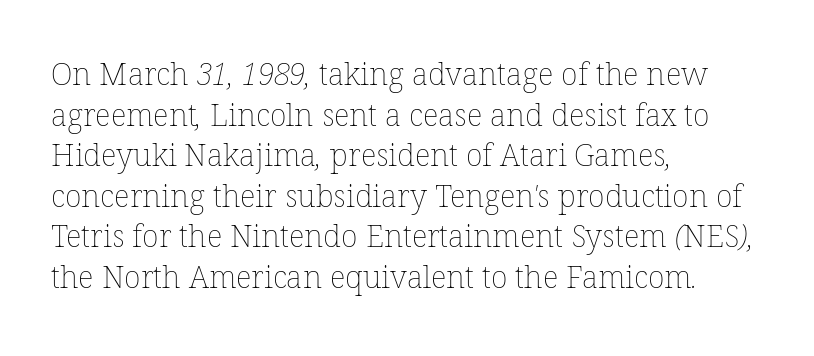
The image shows 31 px thin type; set left-aligned, normal line spacing (1.31x), normal letter spacing, not underlined; low stroke contrast and a medium x-height.
